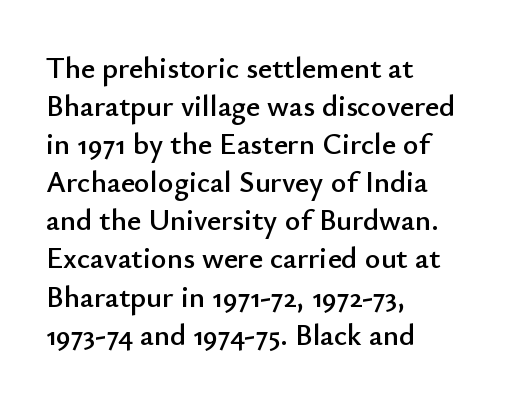
The image shows 30 px sans-serif type, upright; set left-aligned, normal line spacing (1.27x), normal letter spacing, not underlined; low stroke contrast and a small x-height.
